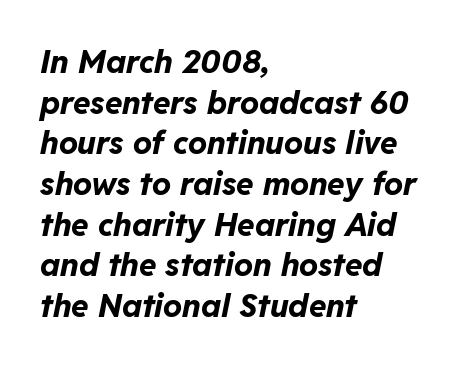
Q: Is the text bold? A: Yes.
Q: Is the text italic (slanted)? A: Yes, it leans right by about 11 degrees.
Q: Is the text underlined? A: No.
Q: How is the paragraph aligned? A: Left-aligned.
Q: Is the spacing between letters normal or unusually wide? A: Normal.
Q: Is the spacing between lines tight, normal or loose? A: Normal.
Q: Width (condensed, normal, or wide)? A: Normal.
Q: Stroke contrast? A: Low.
Q: x-height? A: Medium.
Q: Monospaced? A: No.
